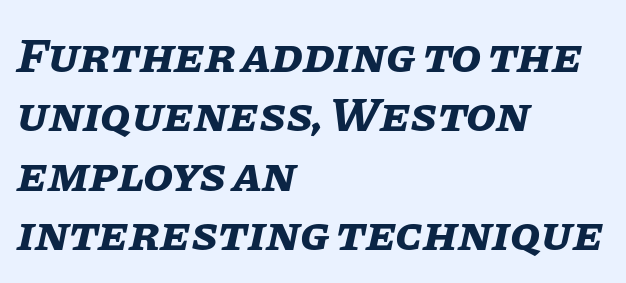
Is the type slanted? Yes — the strokes lean at a clear angle. Weight check: bold — yes, fully. A classic flush-left, rag-right setting is used for this passage. The zone under the glyphs is completely vacant. Think of a printed novel: that variable character pitch is what you see here. Nothing unusual about the tracking: characters are spaced as the font intends.
